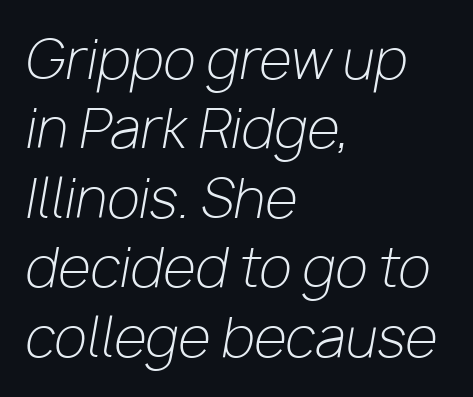
Q: Is the text bold? A: No.
Q: Is the text italic (slanted)? A: Yes, it leans right by about 10 degrees.
Q: Is the text underlined? A: No.
Q: How is the paragraph aligned? A: Left-aligned.
Q: Is the spacing between letters normal or unusually wide? A: Normal.
Q: Is the spacing between lines tight, normal or loose? A: Normal.
Q: Width (condensed, normal, or wide)? A: Normal.
Q: Stroke contrast? A: Low.
Q: x-height? A: Medium.
Q: Monospaced? A: No.
